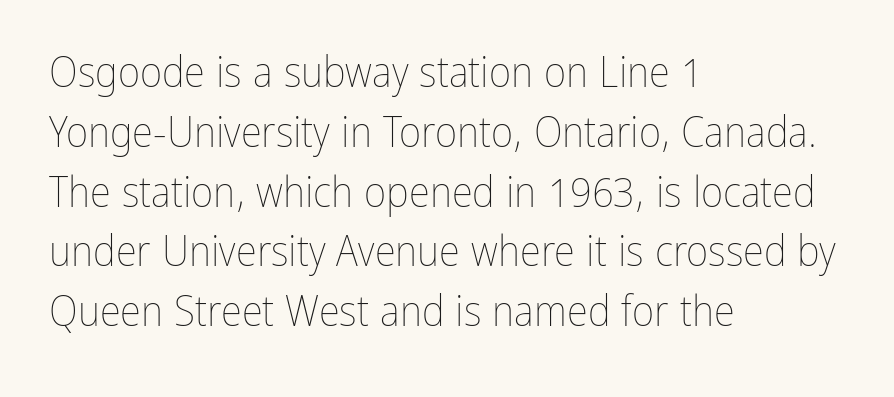
Q: Is the text bold? A: No.
Q: Is the text italic (slanted)? A: No, it is upright.
Q: Is the text underlined? A: No.
Q: How is the paragraph aligned? A: Left-aligned.
Q: Is the spacing between letters normal or unusually wide? A: Normal.
Q: Is the spacing between lines tight, normal or loose? A: Normal.
Q: Width (condensed, normal, or wide)? A: Condensed.
Q: Stroke contrast? A: Low.
Q: x-height? A: Medium.
Q: Monospaced? A: No.
